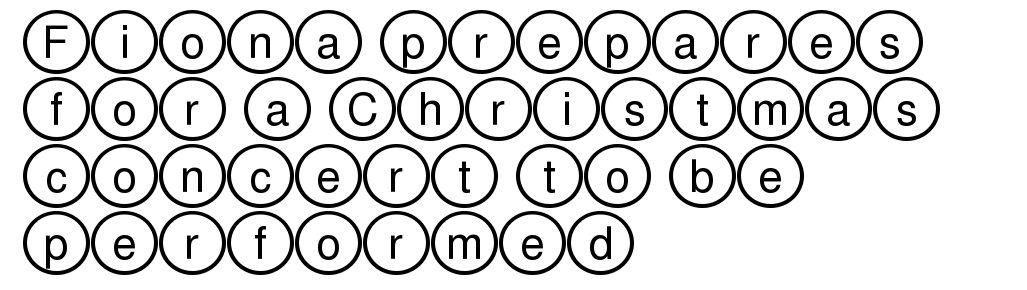
{"italic": "no", "width": "wide", "x_height": "large", "underline": "no", "align": "left", "line_spacing": "normal", "line_spacing_ratio": 1.52, "letter_spacing": "normal", "letter_spacing_em": 0.0, "glyph_px": 44}
